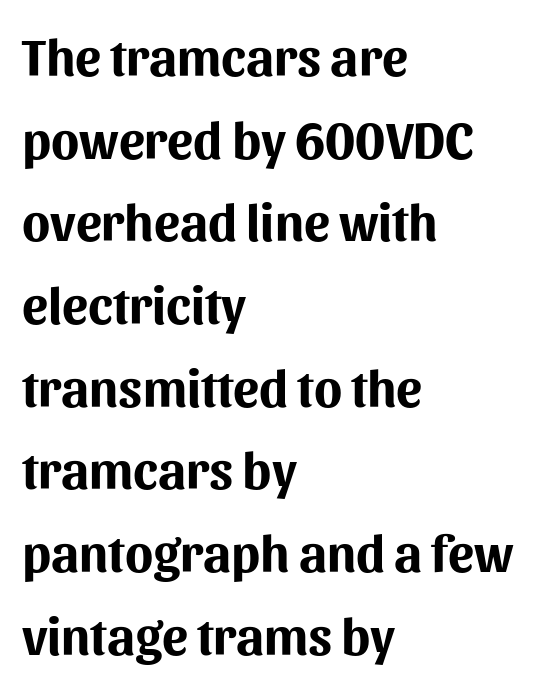
{"serif": "no", "italic": "no", "bold": "yes", "weight": "bold", "width": "normal", "stroke_contrast": "medium", "x_height": "medium", "monospaced": "no", "underline": "no", "align": "left", "line_spacing": "normal", "line_spacing_ratio": 1.59, "letter_spacing": "normal", "letter_spacing_em": 0.0, "glyph_px": 52}
